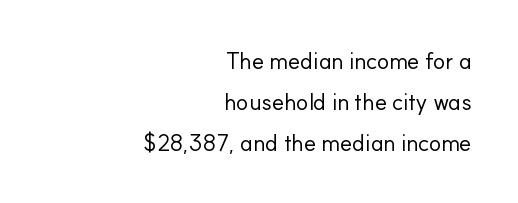
{"italic": "no", "bold": "no", "underline": "no", "align": "right", "line_spacing_ratio": 1.78, "letter_spacing": "normal", "letter_spacing_em": 0.0, "glyph_px": 23}
